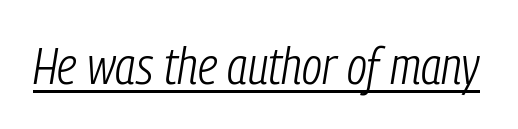
Is this a heavy cut? Hardly; it is regular or lighter. The rendering keeps characters at their native spacing. Underlining? Definitely there. Compared with ordinary roman type, these characters are visibly tilted.
